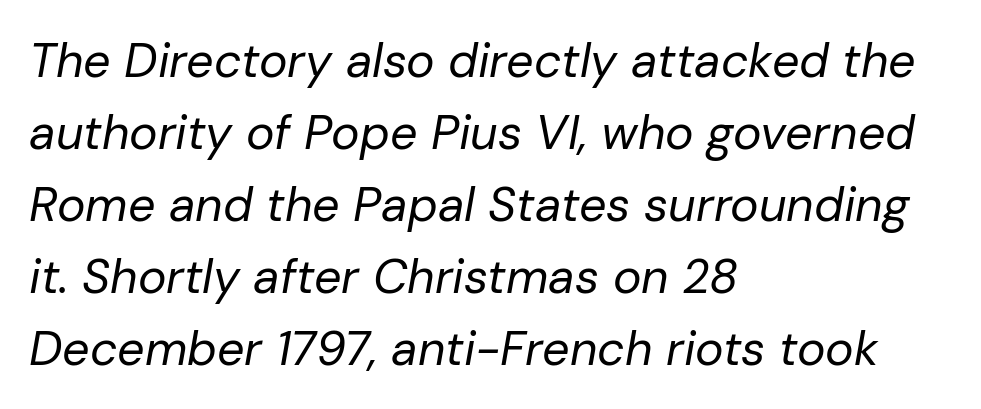
Q: Is the text bold? A: No.
Q: Is the text italic (slanted)? A: Yes, it leans right by about 10 degrees.
Q: Is the text underlined? A: No.
Q: How is the paragraph aligned? A: Left-aligned.
Q: Is the spacing between letters normal or unusually wide? A: Normal.
Q: Is the spacing between lines tight, normal or loose? A: Normal.
Q: Width (condensed, normal, or wide)? A: Normal.
Q: Stroke contrast? A: Low.
Q: x-height? A: Medium.
Q: Monospaced? A: No.
